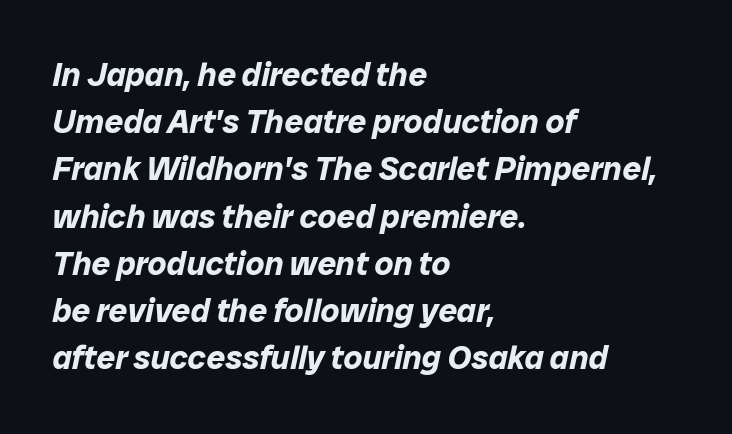
Q: Is the text bold? A: Yes.
Q: Is the text italic (slanted)? A: Yes, it leans right by about 12 degrees.
Q: Is the text underlined? A: No.
Q: How is the paragraph aligned? A: Left-aligned.
Q: Is the spacing between letters normal or unusually wide? A: Normal.
Q: Is the spacing between lines tight, normal or loose? A: Normal.
Q: Width (condensed, normal, or wide)? A: Normal.
Q: Stroke contrast? A: Low.
Q: x-height? A: Medium.
Q: Monospaced? A: No.
